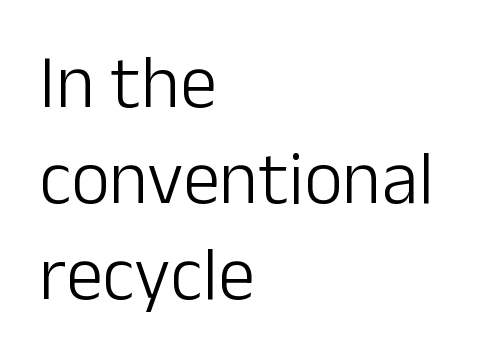
The image shows 75 px light sans-serif type, upright; set left-aligned, normal line spacing (1.28x), normal letter spacing, not underlined; low stroke contrast and a medium x-height.
